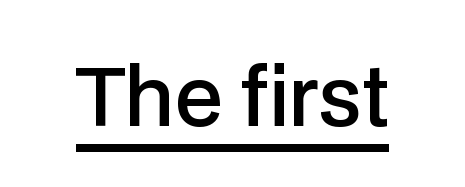
The image shows 80 px semibold sans-serif type, upright; set normal letter spacing, underlined; low stroke contrast and a medium x-height.
